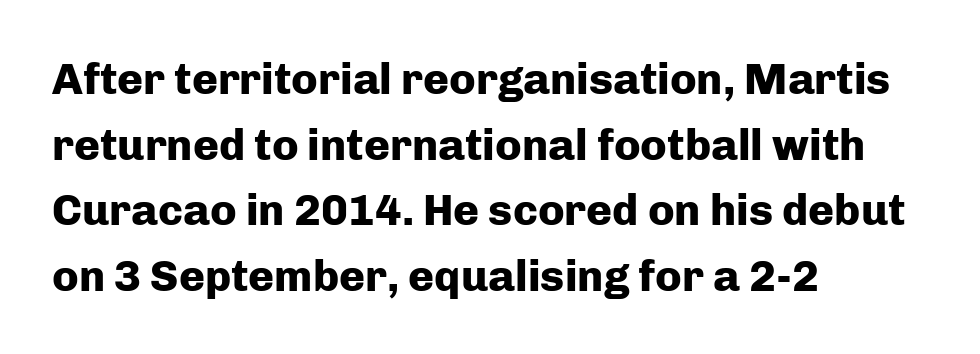
{"serif": "no", "italic": "no", "bold": "yes", "weight": "heavy", "width": "normal", "stroke_contrast": "low", "x_height": "medium", "monospaced": "no", "underline": "no", "align": "left", "line_spacing": "normal", "line_spacing_ratio": 1.49, "letter_spacing": "normal", "letter_spacing_em": 0.0, "glyph_px": 44}
